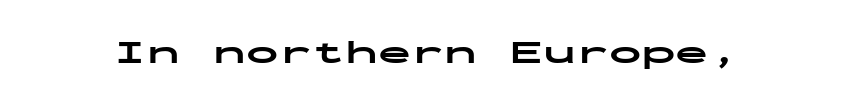
{"serif": "no", "italic": "no", "bold": "yes", "weight": "bold", "width": "wide", "stroke_contrast": "low", "x_height": "medium", "monospaced": "yes", "underline": "no", "letter_spacing": "normal", "letter_spacing_em": 0.0, "glyph_px": 33}
